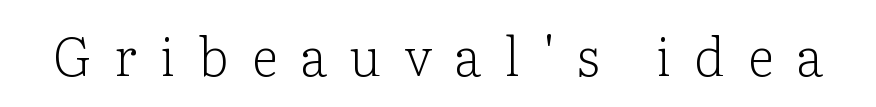
The image shows 53 px light serif type, upright; set unusually wide letter spacing (+0.43 em), not underlined; low stroke contrast and a medium x-height.
